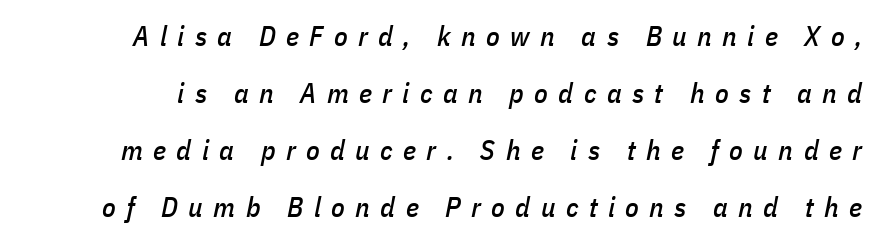
The image shows 28 px condensed type, italic (leaning right); set loose line spacing (2.03x), unusually wide letter spacing (+0.37 em), not underlined; low stroke contrast and a medium x-height.
